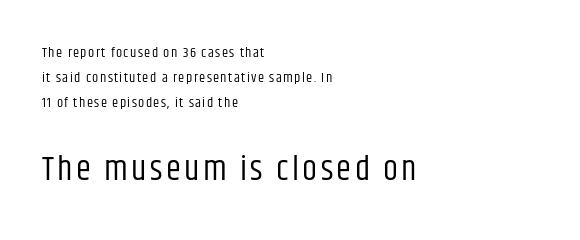
No extra ink here — the face is not bold. All the whitespace from short lines collects on the right. Visually, the bottom section dominates because its glyphs are scaled up. The typography opts for an upright posture over an oblique one.
